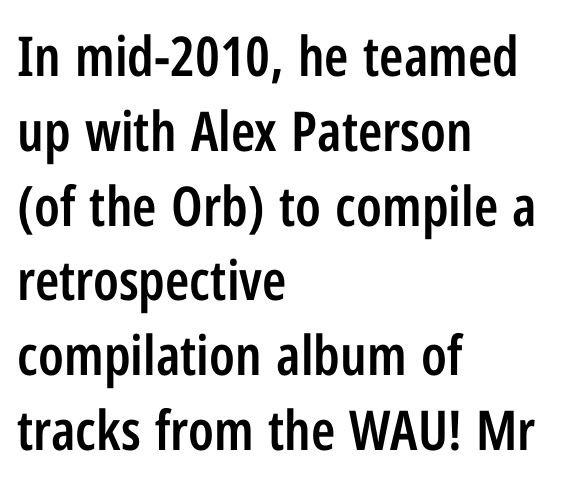
{"serif": "no", "italic": "no", "bold": "semi", "weight": "semibold", "width": "condensed", "stroke_contrast": "low", "x_height": "medium", "monospaced": "no", "underline": "no", "align": "left", "line_spacing": "normal", "line_spacing_ratio": 1.36, "letter_spacing": "normal", "letter_spacing_em": 0.0, "glyph_px": 55}
